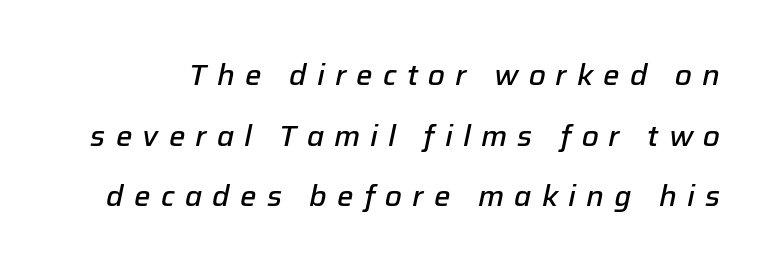
Q: Is the text bold? A: Semi-bold.
Q: Is the text italic (slanted)? A: Yes, it leans right by about 12 degrees.
Q: Is the text underlined? A: No.
Q: Is the spacing between letters normal or unusually wide? A: Unusually wide.
Q: Is the spacing between lines tight, normal or loose? A: Loose.
Q: Width (condensed, normal, or wide)? A: Normal.
Q: Stroke contrast? A: Low.
Q: x-height? A: Medium.
Q: Monospaced? A: No.
